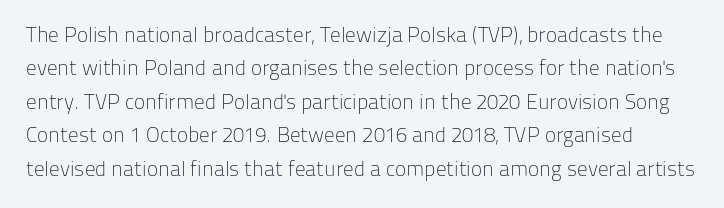
{"italic": "no", "bold": "no", "underline": "no", "line_spacing": "normal", "line_spacing_ratio": 1.59, "letter_spacing": "normal", "letter_spacing_em": 0.0, "glyph_px": 21}
